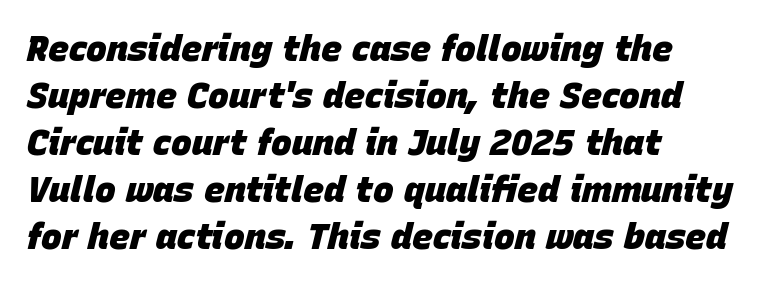
The image shows 35 px heavy type, italic (leaning right); set left-aligned, normal line spacing (1.34x), normal letter spacing, not underlined; low stroke contrast and a large x-height.
